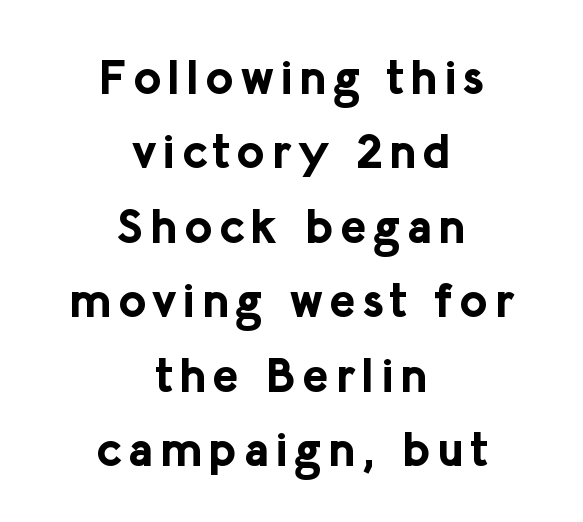
The image shows 48 px bold sans-serif type, upright; set centered, normal line spacing (1.55x), not underlined; low stroke contrast and a medium x-height.
